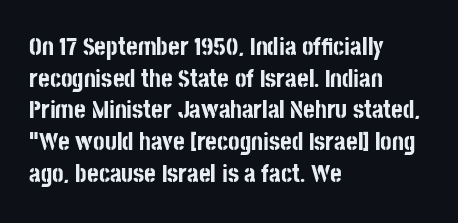
The image shows 25 px bold type, upright; set left-aligned, normal line spacing (1.27x), normal letter spacing, not underlined.
